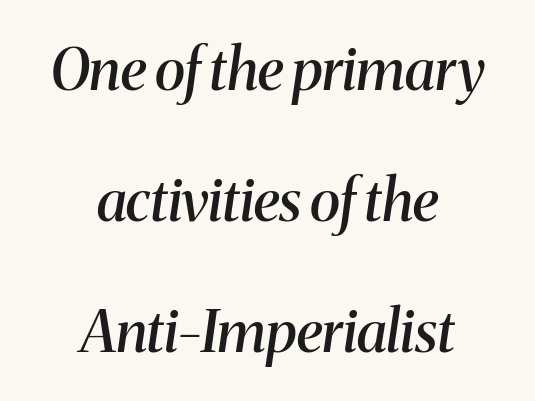
The image shows 58 px semibold serif type, italic (leaning right); set centered, loose line spacing (2.26x), normal letter spacing, not underlined; medium stroke contrast and a medium x-height.
